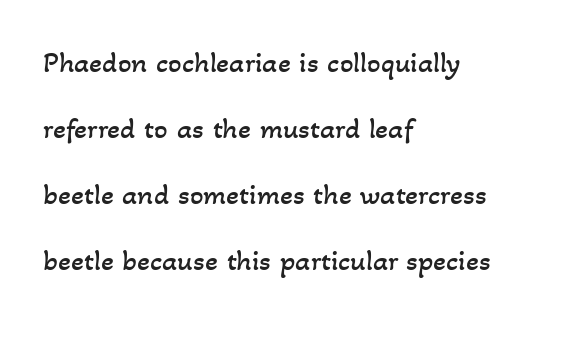
These glyphs show unthickened strokes, regular width or finer. Character widths vary here, with narrow letters taking less room than wide ones. A bare baseline throughout the passage. The tracking reads as untouched default to a designer's eye.
